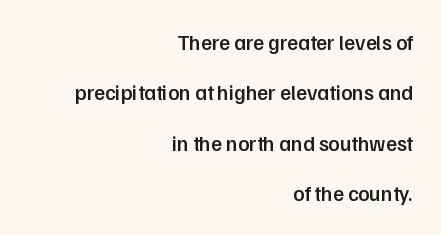
Q: Is the text bold? A: Semi-bold.
Q: Is the text italic (slanted)? A: No, it is upright.
Q: Is the text underlined? A: No.
Q: How is the paragraph aligned? A: Right-aligned.
Q: Is the spacing between letters normal or unusually wide? A: Normal.
Q: Is the spacing between lines tight, normal or loose? A: Loose.
